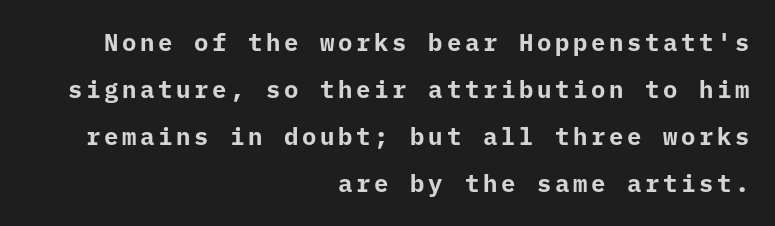
It's the straight-up-and-down kind of type. The glyphs are unaccompanied by any horizontal stroke below them. The sample has been set heavy, in full bold. Is the block centered? No — it sits flush against the right margin.
